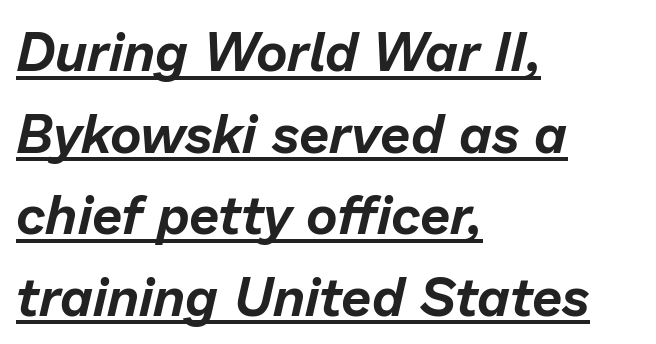
The image shows 54 px text type, italic (leaning right); set left-aligned, normal line spacing (1.51x), normal letter spacing, underlined; low stroke contrast and a medium x-height.
